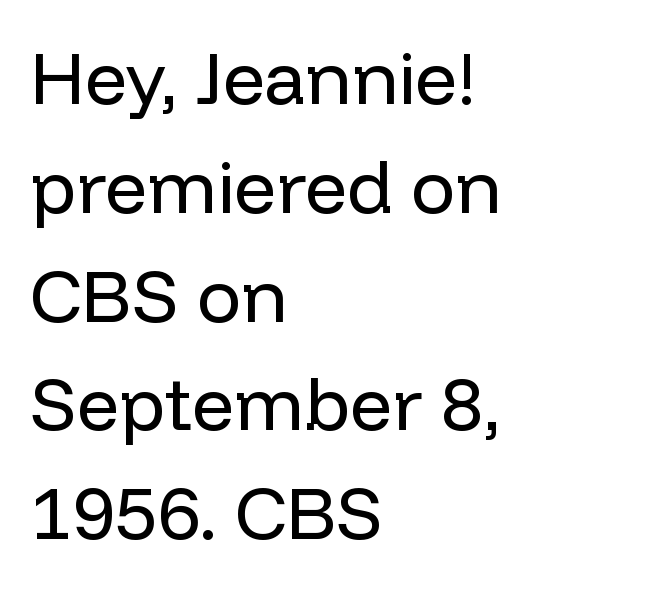
Students, note that the glyphs here touch the page at normal intervals. Horizontally, the lines are justified to the leading edge only. Style check: upright. How would I describe the line gaps? Plain and ordinary.
